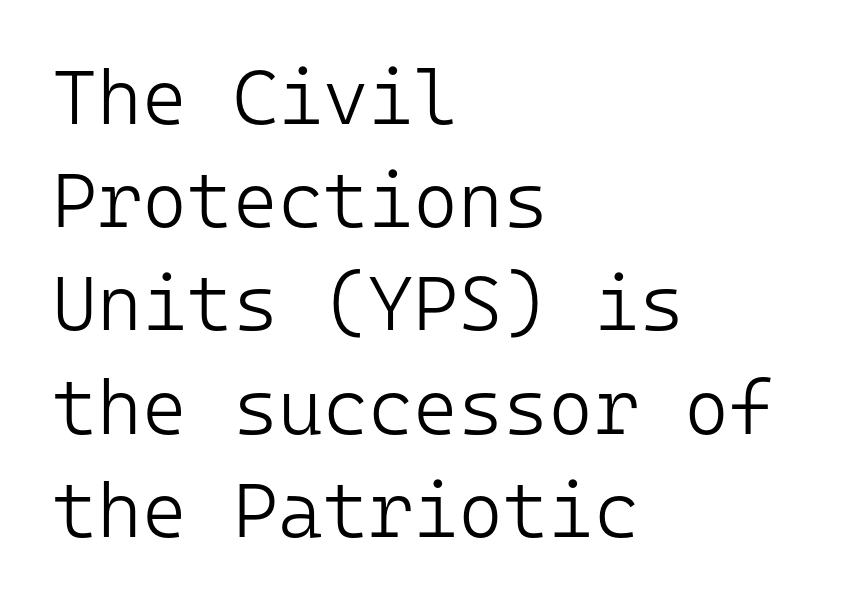
A typesetter would call this leading conventional body-copy spacing. Posture: straight, roman, zero tilt. Think of a typewriter: that constant character pitch is what you see here. Glyph-to-glyph distance matches everyday printed text.
